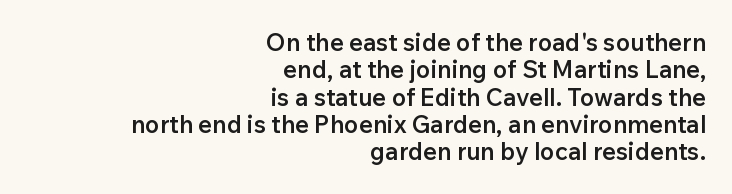
Q: Is the text bold? A: Semi-bold.
Q: Is the text italic (slanted)? A: No, it is upright.
Q: Is the text underlined? A: No.
Q: How is the paragraph aligned? A: Right-aligned.
Q: Is the spacing between letters normal or unusually wide? A: Normal.
Q: Is the spacing between lines tight, normal or loose? A: Tight.
